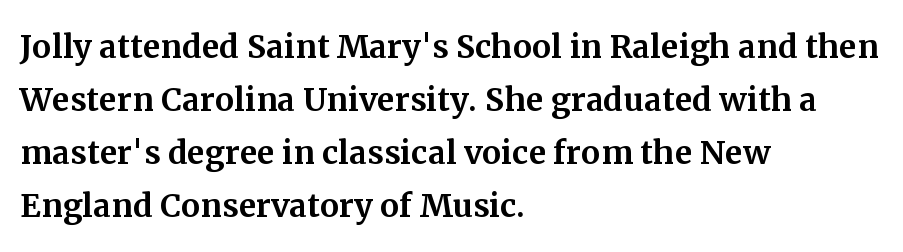
{"serif": "yes", "italic": "no", "width": "normal", "stroke_contrast": "medium", "x_height": "medium", "monospaced": "no", "underline": "no", "align": "left", "line_spacing_ratio": 1.23, "letter_spacing": "normal", "letter_spacing_em": 0.0, "glyph_px": 43}
